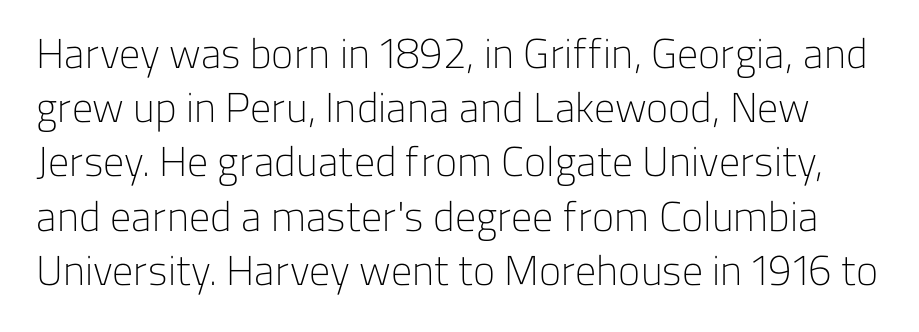
{"serif": "no", "italic": "no", "bold": "no", "weight": "light", "width": "normal", "stroke_contrast": "low", "x_height": "medium", "monospaced": "no", "underline": "no", "line_spacing": "normal", "line_spacing_ratio": 1.29, "letter_spacing": "normal", "letter_spacing_em": 0.0, "glyph_px": 42}
